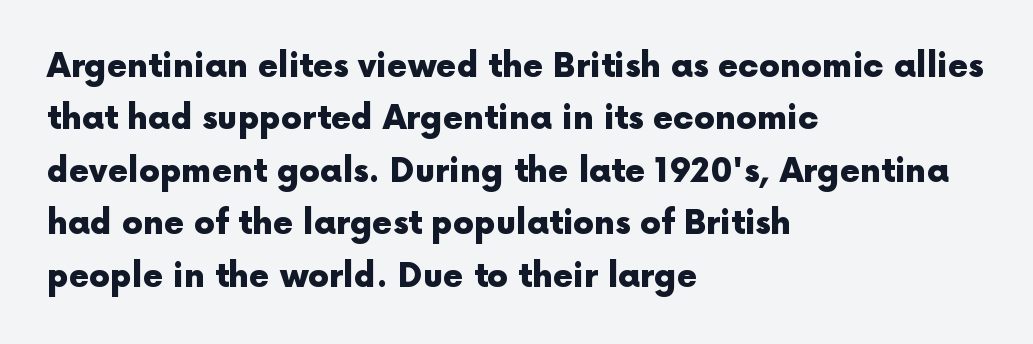
The image shows 33 px heavy sans-serif type, upright; set left-aligned, normal line spacing (1.59x), normal letter spacing, not underlined; a medium x-height.
